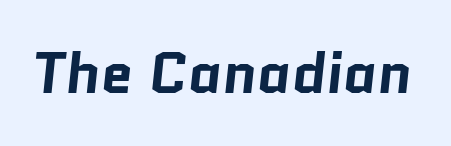
In terms of letterspacing, this is plain default setting. Nope, no serifs anywhere on these letters. Set as a true bold cut, around the 700 mark. The area under the type is left untouched. The letters advance in unequal steps, a hallmark of proportional type.
